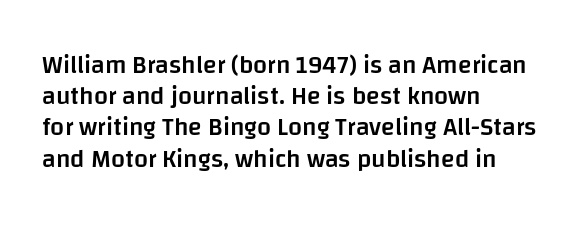
Q: Is the text bold? A: Semi-bold.
Q: Is the text italic (slanted)? A: No, it is upright.
Q: Is the text underlined? A: No.
Q: How is the paragraph aligned? A: Left-aligned.
Q: Is the spacing between letters normal or unusually wide? A: Normal.
Q: Is the spacing between lines tight, normal or loose? A: Normal.
